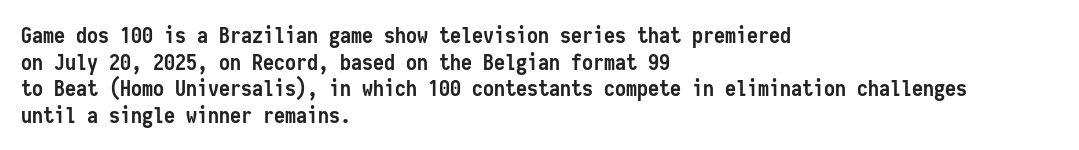
Q: Is the text bold? A: Yes.
Q: Is the text italic (slanted)? A: No, it is upright.
Q: Is the text underlined? A: No.
Q: How is the paragraph aligned? A: Left-aligned.
Q: Is the spacing between letters normal or unusually wide? A: Normal.
